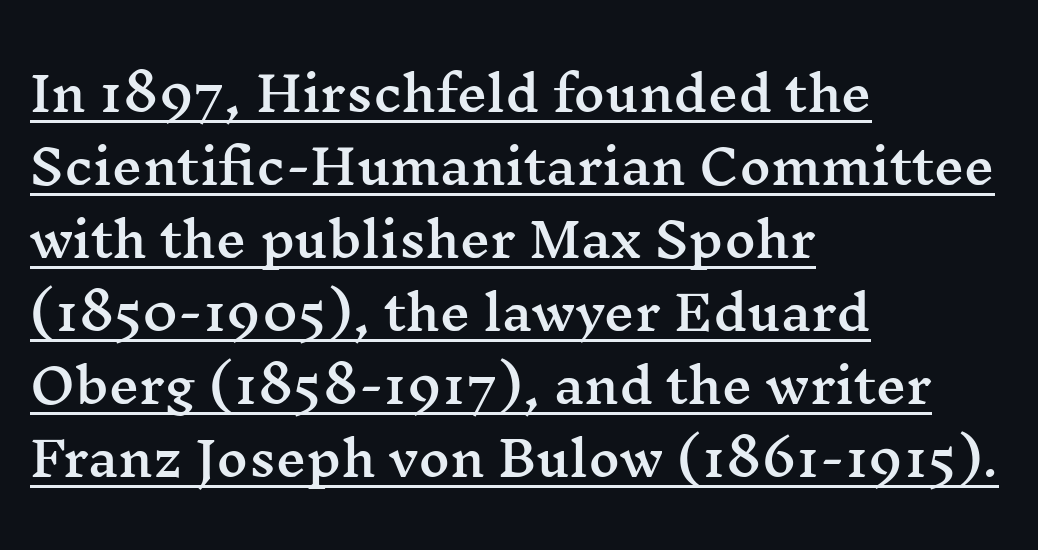
Proportional: the letters do not fall into vertical columns. The block of text has a typical density, with ordinary space between rows. This rendering features underlined lettering. Every stem runs plumb, perpendicular to the baseline. A serif font was chosen for this passage.
